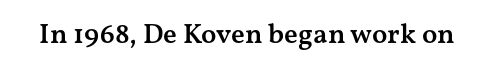
Q: Is the text bold? A: Semi-bold.
Q: Is the text italic (slanted)? A: No, it is upright.
Q: Is the typeface a serif or a sans-serif typeface? A: Serif.
Q: Is the text underlined? A: No.
Q: Is the spacing between letters normal or unusually wide? A: Normal.
Q: Width (condensed, normal, or wide)? A: Wide.
Q: Stroke contrast? A: Medium.
Q: x-height? A: Medium.
Q: Monospaced? A: No.
